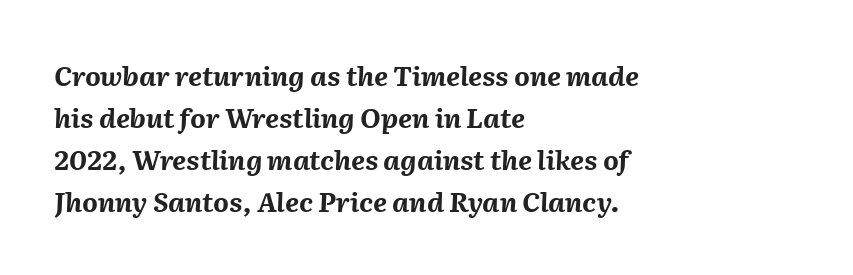
The image shows 27 px bold type, italic (leaning right); set left-aligned, normal line spacing (1.55x), normal letter spacing, not underlined.
